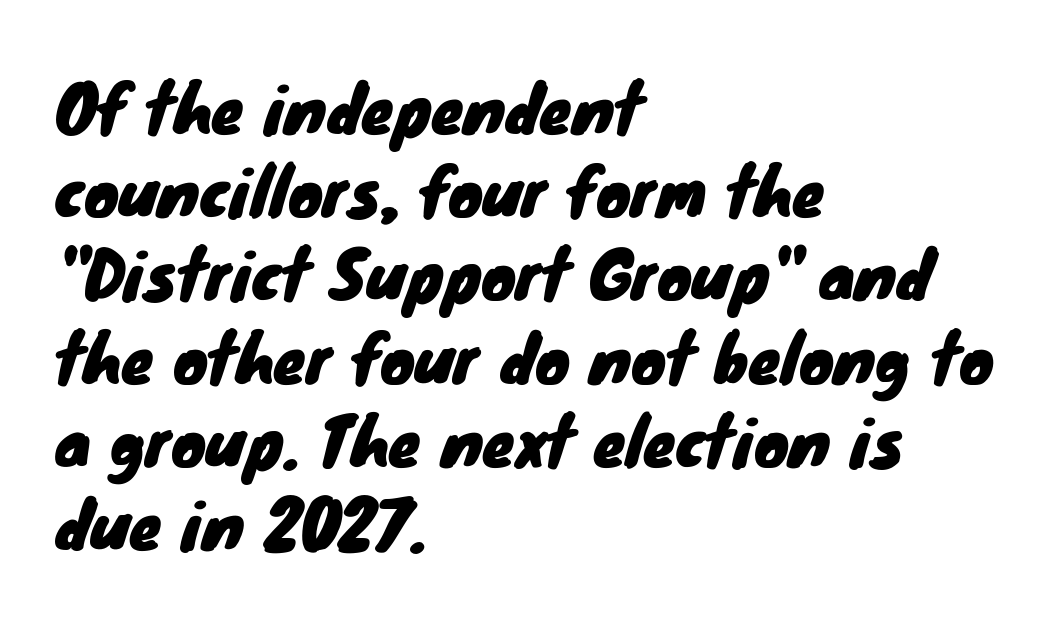
Q: Is the typeface a serif or a sans-serif typeface? A: Sans-serif.
Q: Is the text underlined? A: No.
Q: How is the paragraph aligned? A: Left-aligned.
Q: Is the spacing between letters normal or unusually wide? A: Normal.
Q: Is the spacing between lines tight, normal or loose? A: Normal.
Q: Width (condensed, normal, or wide)? A: Normal.
Q: Stroke contrast? A: Low.
Q: x-height? A: Small.
Q: Monospaced? A: No.
